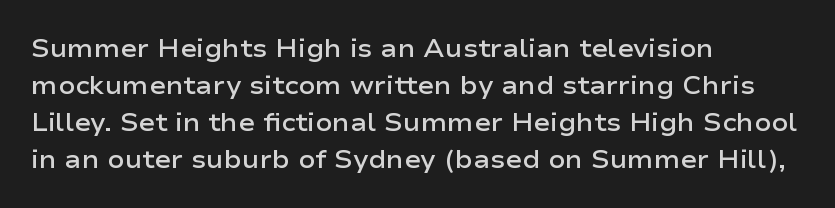
{"italic": "no", "bold": "semi", "underline": "no", "align": "left", "line_spacing": "normal", "line_spacing_ratio": 1.48, "letter_spacing": "normal", "letter_spacing_em": 0.0, "glyph_px": 25}
